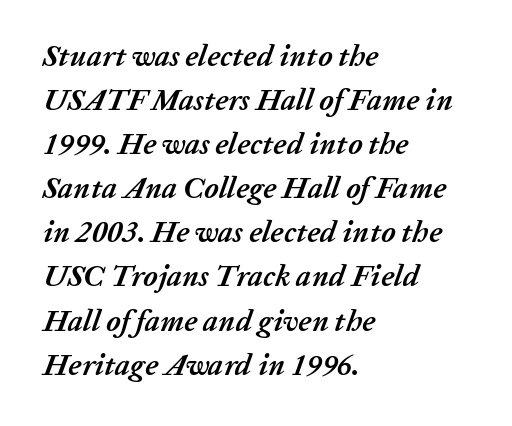
{"italic": "yes", "lean": "right", "slant_degrees": 20, "bold": "yes", "weight": "semibold", "width": "normal", "stroke_contrast": "low", "x_height": "medium", "monospaced": "no", "underline": "no", "align": "left", "line_spacing": "normal", "line_spacing_ratio": 1.47, "letter_spacing": "normal", "letter_spacing_em": 0.0, "glyph_px": 30}
